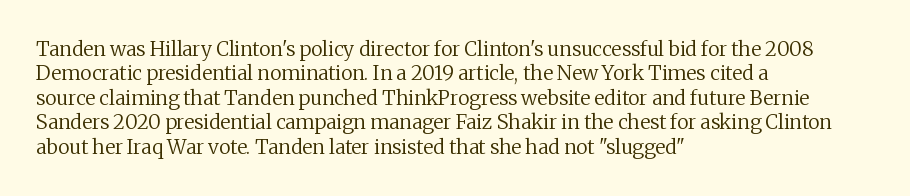
{"italic": "no", "bold": "no", "underline": "no", "align": "left", "line_spacing_ratio": 1.22, "letter_spacing": "normal", "letter_spacing_em": 0.0, "glyph_px": 20}
